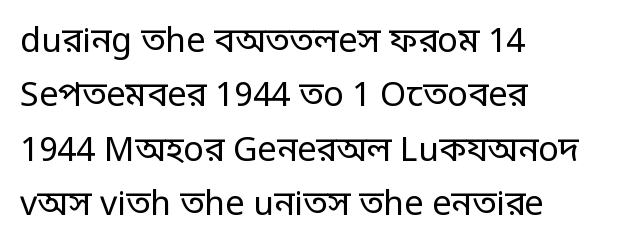
Is this a fixed-width face? No — the glyphs have proportional, varying widths. The horizontal fit of the characters is conventional and even. Rendered with straight, roman letterforms. Plain, unruled lines of type.
